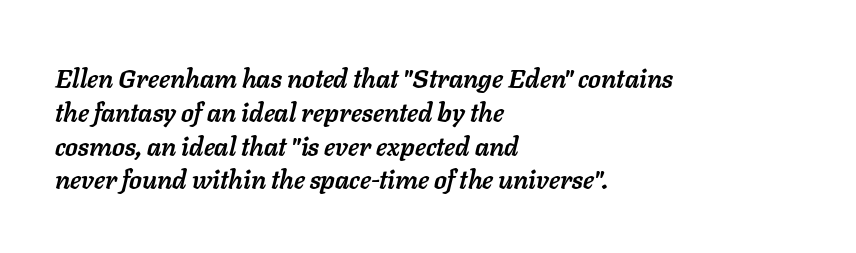
Q: Is the text bold? A: Yes.
Q: Is the text italic (slanted)? A: Yes, it leans right by about 11 degrees.
Q: Is the text underlined? A: No.
Q: How is the paragraph aligned? A: Left-aligned.
Q: Is the spacing between letters normal or unusually wide? A: Normal.
Q: Is the spacing between lines tight, normal or loose? A: Normal.
